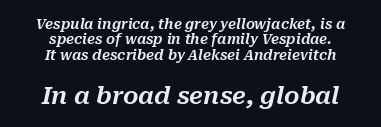
Q: Is the text italic (slanted)? A: Yes, it leans right by about 10 degrees.
Q: Is the text underlined? A: No.
Q: How is the paragraph aligned? A: Centered.
Q: Is the spacing between letters normal or unusually wide? A: Normal.
Q: Is the spacing between lines tight, normal or loose? A: Tight.
Q: Which block of text is set in a larger size, the first (top) or the second (bottom)? A: The second (bottom) one.
